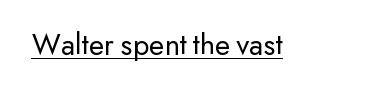
Q: Is the text bold? A: No.
Q: Is the text italic (slanted)? A: No, it is upright.
Q: Is the typeface a serif or a sans-serif typeface? A: Sans-serif.
Q: Is the text underlined? A: Yes.
Q: Is the spacing between letters normal or unusually wide? A: Normal.
Q: Width (condensed, normal, or wide)? A: Normal.
Q: Stroke contrast? A: Low.
Q: x-height? A: Small.
Q: Monospaced? A: No.
